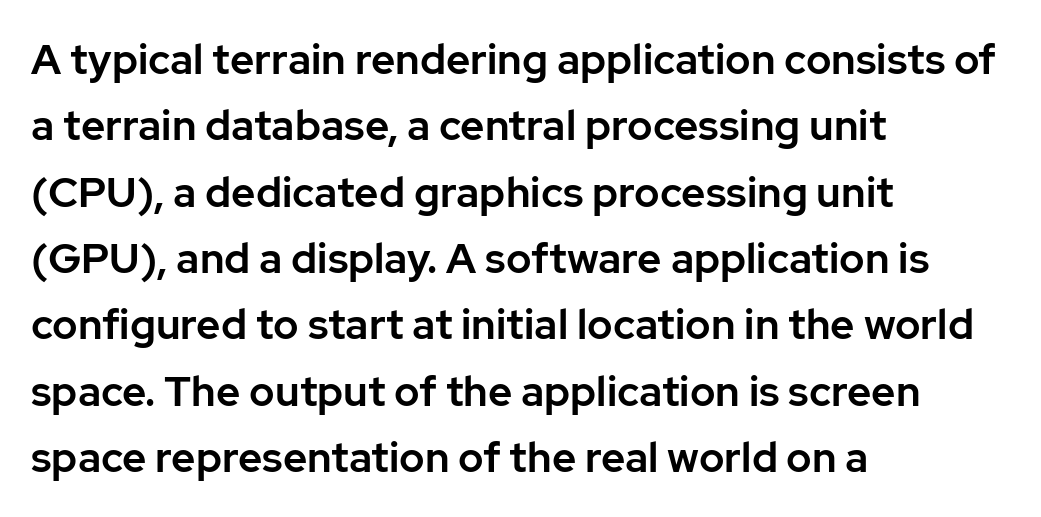
What's the leading like? Ordinary, nothing unusual. Rule under the text: the space is simply empty. The font's upright variant was chosen for this text. Look at the tracking — it's just the regular setting, nothing added. Character widths vary here, with narrow letters taking less room than wide ones. In terms of letterform style, serifs are entirely absent.
